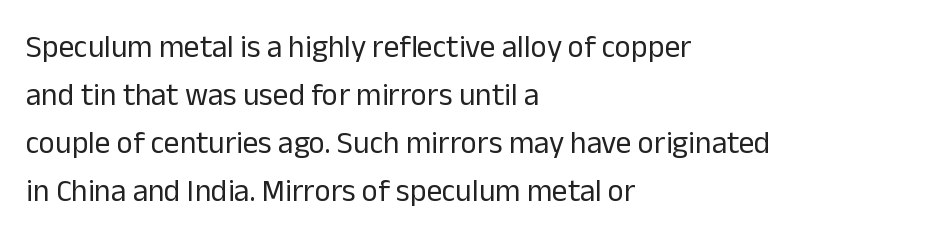
Q: Is the text bold? A: No.
Q: Is the text italic (slanted)? A: No, it is upright.
Q: Is the typeface a serif or a sans-serif typeface? A: Sans-serif.
Q: Is the text underlined? A: No.
Q: How is the paragraph aligned? A: Left-aligned.
Q: Is the spacing between letters normal or unusually wide? A: Normal.
Q: Is the spacing between lines tight, normal or loose? A: Normal.
Q: Width (condensed, normal, or wide)? A: Normal.
Q: Stroke contrast? A: Low.
Q: x-height? A: Medium.
Q: Monospaced? A: No.
